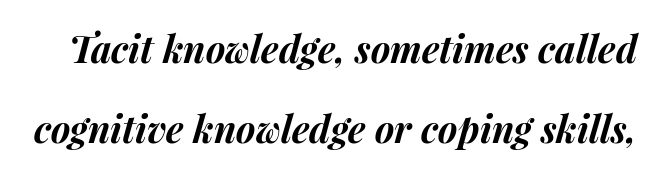
Q: Is the text bold? A: Yes.
Q: Is the text italic (slanted)? A: Yes, it leans right by about 15 degrees.
Q: Is the text underlined? A: No.
Q: Is the spacing between letters normal or unusually wide? A: Normal.
Q: Is the spacing between lines tight, normal or loose? A: Loose.
Q: Width (condensed, normal, or wide)? A: Normal.
Q: Stroke contrast? A: Medium.
Q: x-height? A: Medium.
Q: Monospaced? A: No.
